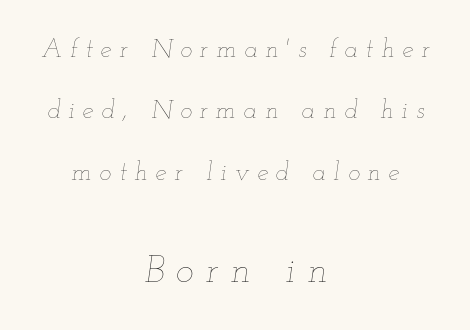
The image shows 38 px thin, wide type, italic (leaning right); set centered, loose line spacing (2.46x), unusually wide letter spacing (+0.32 em), not underlined; the second (bottom) block is 1.52x larger; low stroke contrast and a small x-height.
